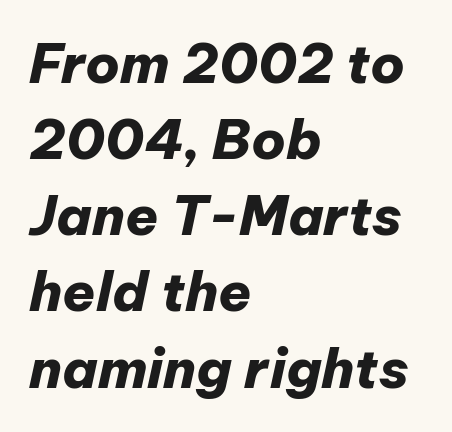
Q: Is the text bold? A: Yes.
Q: Is the text italic (slanted)? A: Yes, it leans right by about 12 degrees.
Q: Is the text underlined? A: No.
Q: How is the paragraph aligned? A: Left-aligned.
Q: Is the spacing between letters normal or unusually wide? A: Normal.
Q: Is the spacing between lines tight, normal or loose? A: Normal.
Q: Width (condensed, normal, or wide)? A: Normal.
Q: Stroke contrast? A: Low.
Q: x-height? A: Medium.
Q: Monospaced? A: No.
